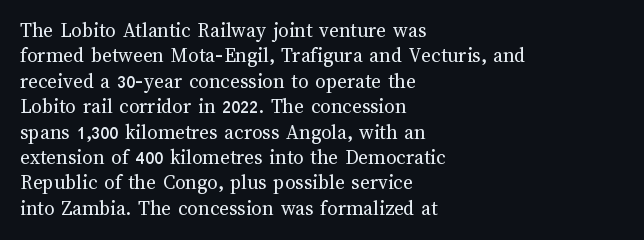
Q: Is the text bold? A: No.
Q: Is the text italic (slanted)? A: No, it is upright.
Q: Is the text underlined? A: No.
Q: How is the paragraph aligned? A: Left-aligned.
Q: Is the spacing between letters normal or unusually wide? A: Normal.
